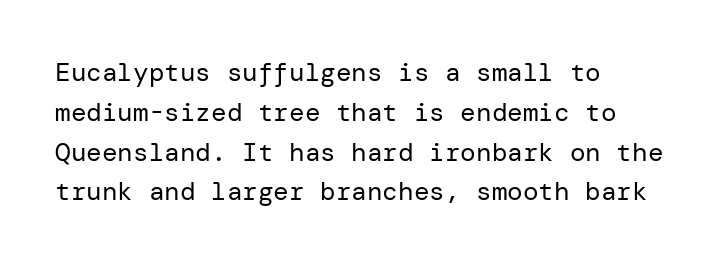
The image shows 26 px text type, upright; set left-aligned, normal line spacing (1.53x), normal letter spacing, not underlined.
